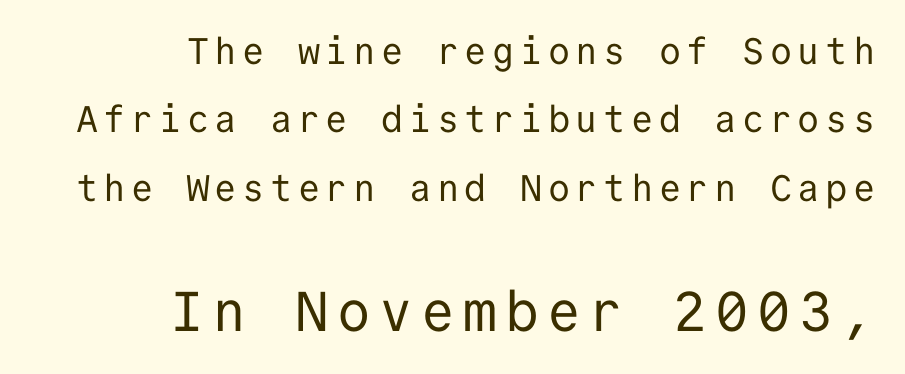
Q: Is the text bold? A: No.
Q: Is the text italic (slanted)? A: No, it is upright.
Q: Is the typeface a serif or a sans-serif typeface? A: Sans-serif.
Q: Is the text underlined? A: No.
Q: How is the paragraph aligned? A: Right-aligned.
Q: Which block of text is set in a larger size, the first (top) or the second (bottom)? A: The second (bottom) one.
Q: Width (condensed, normal, or wide)? A: Normal.
Q: Stroke contrast? A: Low.
Q: x-height? A: Medium.
Q: Monospaced? A: Yes.
